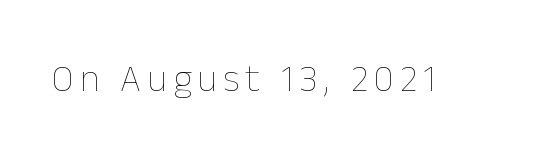
Q: Is the text bold? A: No.
Q: Is the text italic (slanted)? A: No, it is upright.
Q: Is the text underlined? A: No.
Q: Width (condensed, normal, or wide)? A: Normal.
Q: Stroke contrast? A: Low.
Q: x-height? A: Medium.
Q: Monospaced? A: No.
